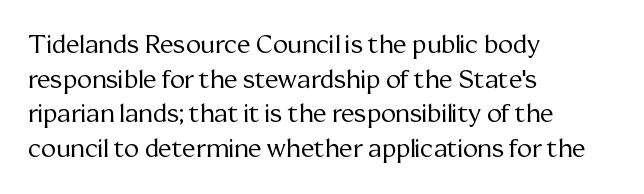
The letters stand straight up with perfectly vertical stems. The typesetter chose a ragged-right arrangement here. What's the leading like? Ordinary, nothing unusual. Nothing unusual about the tracking: characters are spaced as the font intends. Is the stroke heavy? The answer is a plain regular-or-lighter.
